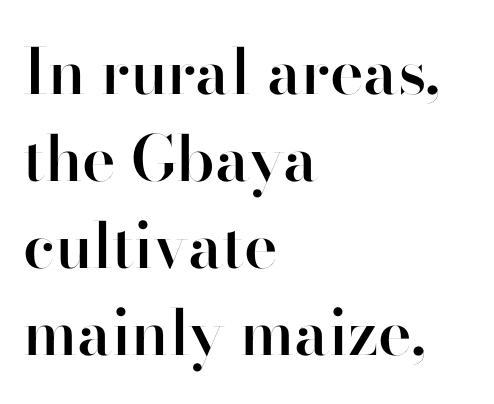
Ascenders rise straight up at ninety degrees. The lines sit at an ordinary, default distance from one another. The text was rendered using a sans face with plain stroke endings. The letters advance in unequal steps, a hallmark of proportional type.
